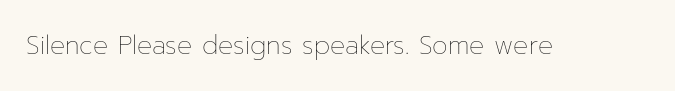
{"italic": "no", "bold": "no", "underline": "no", "letter_spacing": "normal", "letter_spacing_em": 0.0, "glyph_px": 25}
